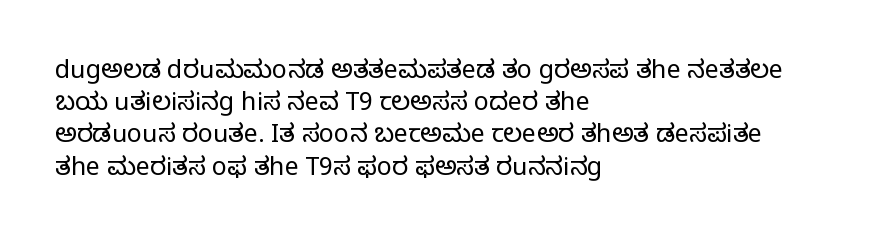
The image shows 25 px text type, upright; set left-aligned, normal line spacing (1.29x), normal letter spacing, not underlined.
